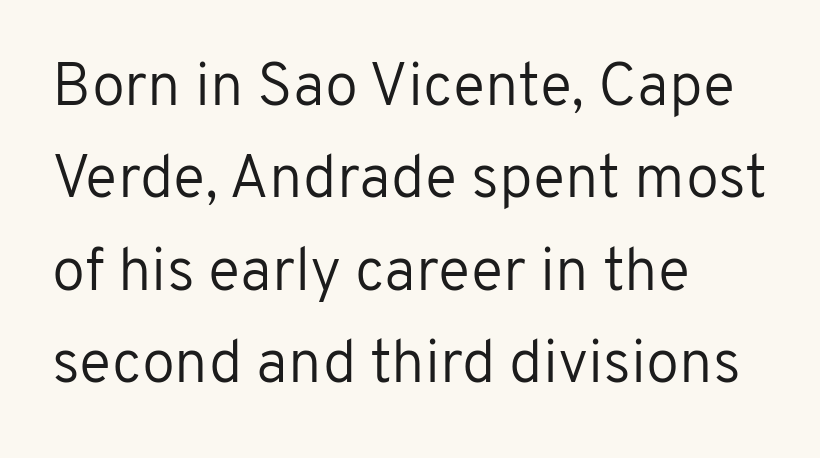
Vertically, the passage feels balanced, rows spaced as you'd expect. Posture: upright roman. There is no visible air inserted between adjacent glyphs. This sample has the flowing, uneven cadence of proportional lettering.
